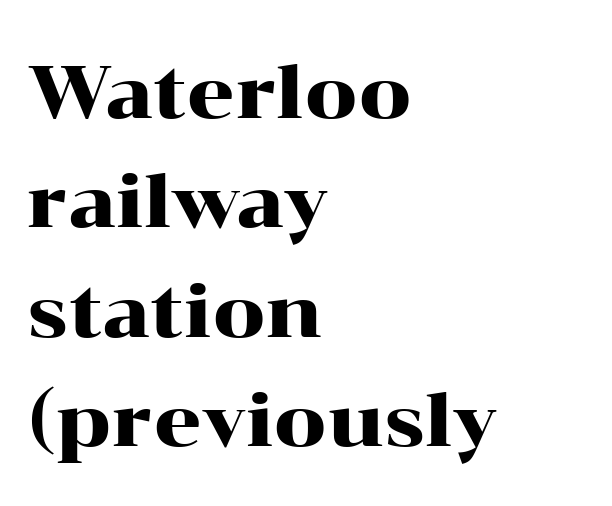
Q: Is the text italic (slanted)? A: No, it is upright.
Q: Is the typeface a serif or a sans-serif typeface? A: Serif.
Q: Is the text underlined? A: No.
Q: How is the paragraph aligned? A: Left-aligned.
Q: Is the spacing between letters normal or unusually wide? A: Normal.
Q: Is the spacing between lines tight, normal or loose? A: Normal.
Q: Width (condensed, normal, or wide)? A: Wide.
Q: Stroke contrast? A: High.
Q: x-height? A: Medium.
Q: Monospaced? A: No.
